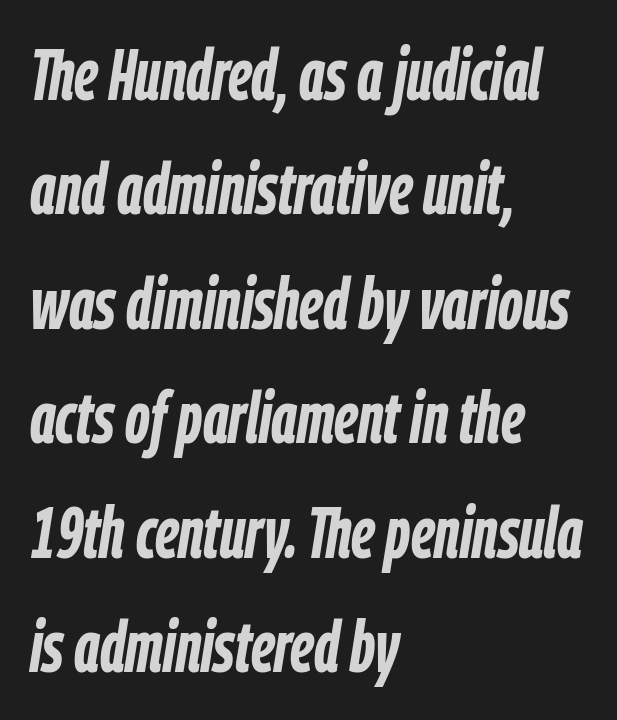
In terms of letterspacing, this is plain default setting. The space between consecutive lines is moderate. Notice how the passage keeps a crisp vertical edge on the left only. These lines carry a lot of weight — the face is fully bold.
